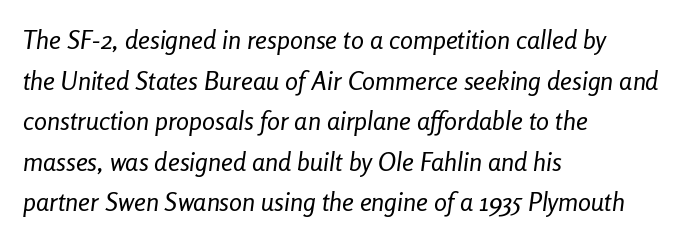
Each new line begins a customary step beneath the previous one. Lines of text with bare space underneath. Between one letter and the next there's only the usual sliver of space. Looking at the ascenders, they clearly lean. The weight would be labelled regular, book, light, or lighter still. Line beginnings align vertically; line endings do not.
